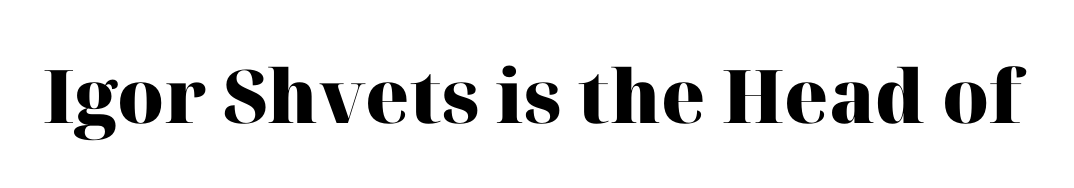
The image shows 74 px heavy serif type, upright; set normal letter spacing, not underlined; high stroke contrast and a medium x-height.
